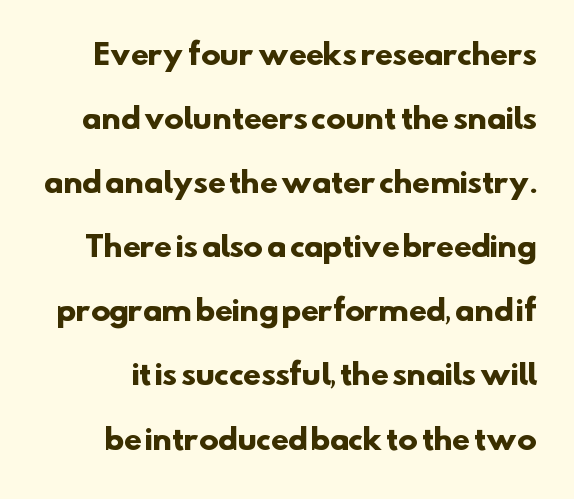
To sum up the face: it is a sans, with no serifs. The sample has been set heavy, in full bold. Each letter keeps its own natural width here, so spacing adapts to shape. The gaps between neighbouring characters are ordinary and unremarkable.
